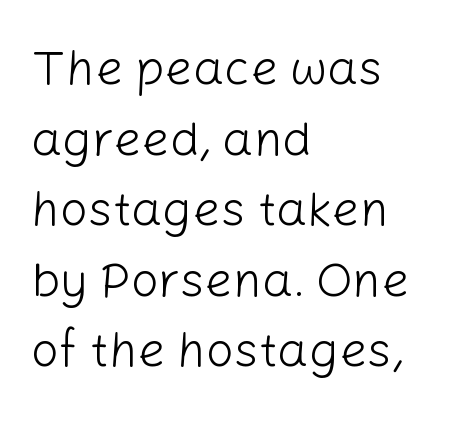
The image shows 49 px light sans-serif type, upright; set left-aligned, normal line spacing (1.44x), normal letter spacing, not underlined; low stroke contrast and a medium x-height.
